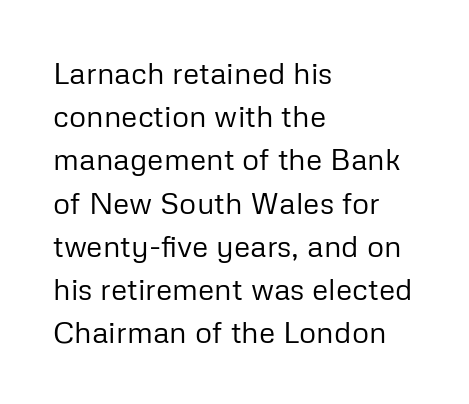
Nope, not italic — everything's standing straight. The rendering shows plain stroke endings on the letterforms — a sans-serif design. Evenly set lines give the paragraph a standard silhouette. Letters rest on an invisible, unmarked baseline.
